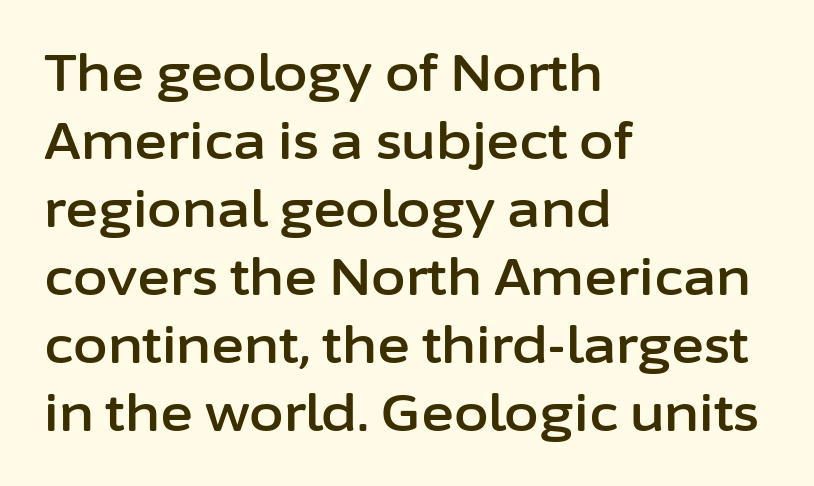
{"serif": "no", "italic": "no", "width": "normal", "stroke_contrast": "low", "x_height": "medium", "monospaced": "no", "underline": "no", "align": "left", "line_spacing": "normal", "line_spacing_ratio": 1.36, "letter_spacing": "normal", "letter_spacing_em": 0.0, "glyph_px": 50}
